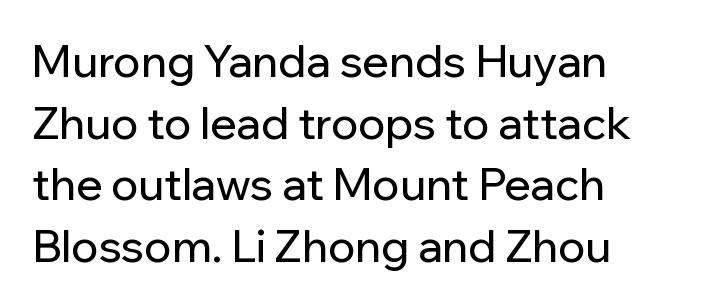
The image shows 44 px sans-serif type, upright; set left-aligned, normal line spacing (1.4x), normal letter spacing, not underlined; low stroke contrast and a medium x-height.
